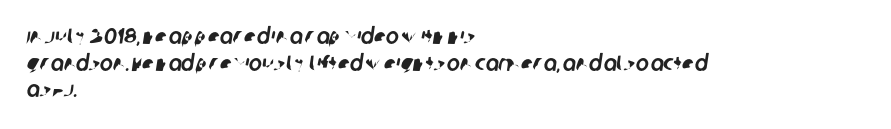
{"underline": "no", "align": "left", "line_spacing_ratio": 1.21, "letter_spacing": "normal", "letter_spacing_em": 0.0, "glyph_px": 22}
